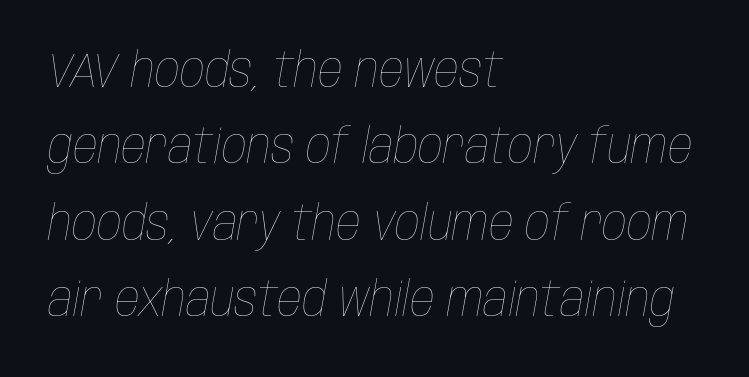
Q: Is the text bold? A: No.
Q: Is the text italic (slanted)? A: Yes, it leans right by about 10 degrees.
Q: Is the text underlined? A: No.
Q: How is the paragraph aligned? A: Left-aligned.
Q: Is the spacing between letters normal or unusually wide? A: Normal.
Q: Is the spacing between lines tight, normal or loose? A: Normal.
Q: Width (condensed, normal, or wide)? A: Condensed.
Q: Stroke contrast? A: Low.
Q: x-height? A: Large.
Q: Monospaced? A: No.
